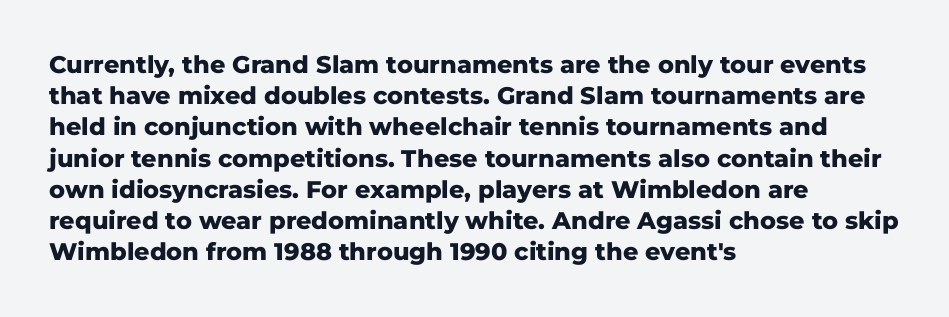
The image shows 24 px bold type, upright; set left-aligned, normal line spacing (1.3x), normal letter spacing, not underlined.
